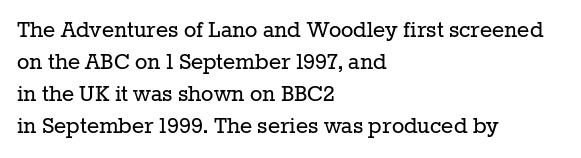
Q: Is the text bold? A: No.
Q: Is the text italic (slanted)? A: No, it is upright.
Q: Is the text underlined? A: No.
Q: How is the paragraph aligned? A: Left-aligned.
Q: Is the spacing between letters normal or unusually wide? A: Normal.
